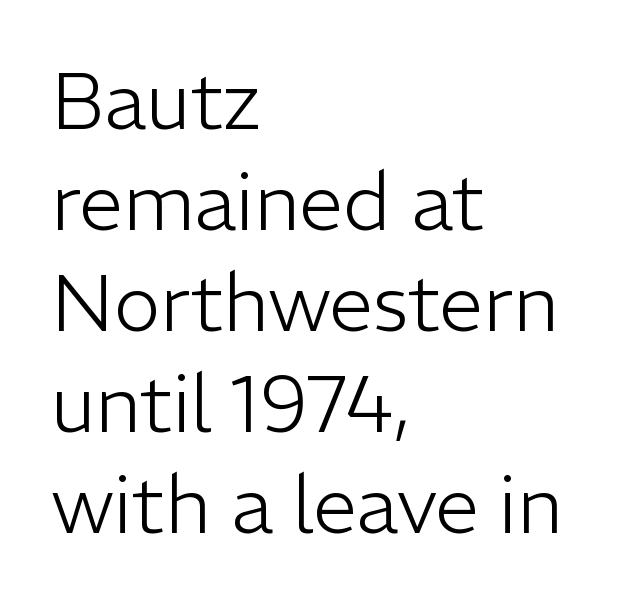
The image shows 79 px light sans-serif type, upright; set left-aligned, normal line spacing (1.28x), normal letter spacing, not underlined; low stroke contrast and a medium x-height.
